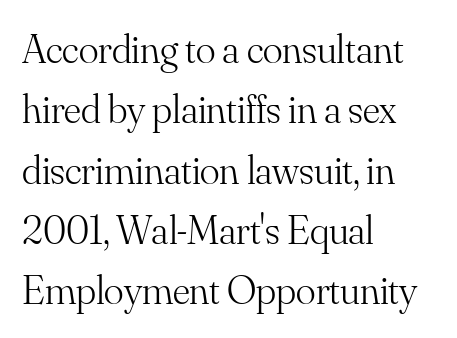
{"serif": "yes", "italic": "no", "bold": "no", "weight": "light", "width": "normal", "stroke_contrast": "medium", "x_height": "small", "monospaced": "no", "underline": "no", "align": "left", "line_spacing": "normal", "line_spacing_ratio": 1.47, "letter_spacing": "normal", "letter_spacing_em": 0.0, "glyph_px": 41}
